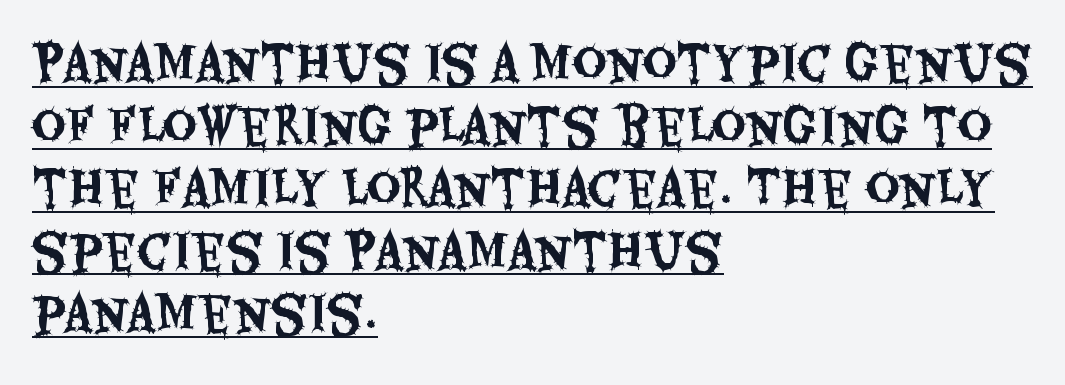
Is the letter spacing exaggerated? No — it looks like the ordinary default. This rendering uses left alignment, leaving the right contour irregular. You can see a thin bar hugging the bottom of the glyphs. Normally led — the rows are evenly, conventionally spaced.
